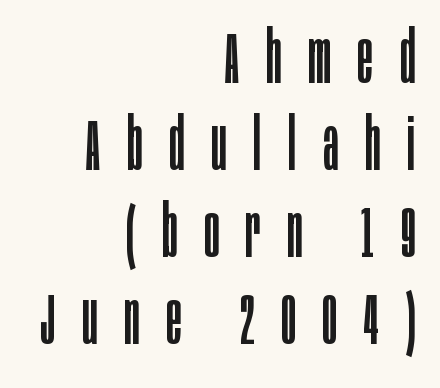
The image shows 72 px regular-weight, condensed sans-serif type, upright; set right-aligned, line spacing 1.21x, unusually wide letter spacing (+0.37 em), not underlined; low stroke contrast and a large x-height.
